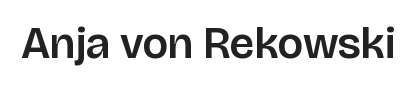
The image shows 44 px sans-serif type, upright; set normal letter spacing, not underlined; low stroke contrast and a large x-height.
